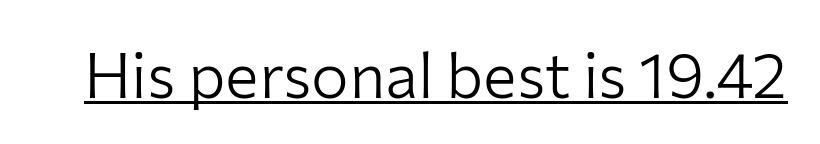
Varying glyph widths throughout — classic text-font behaviour. This reads as an unemphasized weight, regular at the heaviest. Looks like someone drew a line under every word here. Standard letterfit; no display-style spreading of the glyphs. A typesetter would mark this as roman, not italic. Look at the bottom of the vertical strokes: they stop flat, with no serifs.
